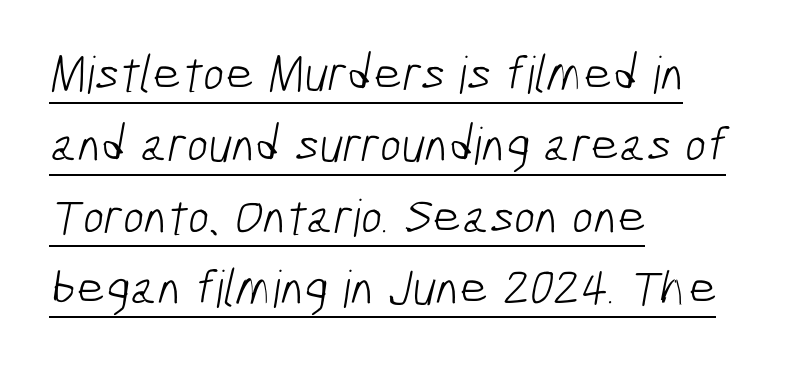
Q: Is the text bold? A: No.
Q: Is the typeface a serif or a sans-serif typeface? A: Sans-serif.
Q: Is the text underlined? A: Yes.
Q: How is the paragraph aligned? A: Left-aligned.
Q: Is the spacing between letters normal or unusually wide? A: Normal.
Q: Is the spacing between lines tight, normal or loose? A: Normal.
Q: Width (condensed, normal, or wide)? A: Condensed.
Q: Stroke contrast? A: Low.
Q: x-height? A: Medium.
Q: Monospaced? A: No.
